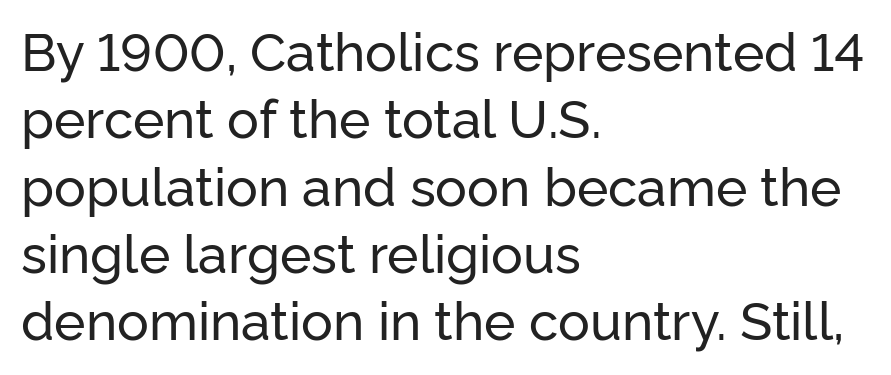
{"serif": "no", "italic": "no", "width": "normal", "stroke_contrast": "low", "x_height": "medium", "monospaced": "no", "underline": "no", "align": "left", "line_spacing": "normal", "line_spacing_ratio": 1.27, "letter_spacing": "normal", "letter_spacing_em": 0.0, "glyph_px": 53}
